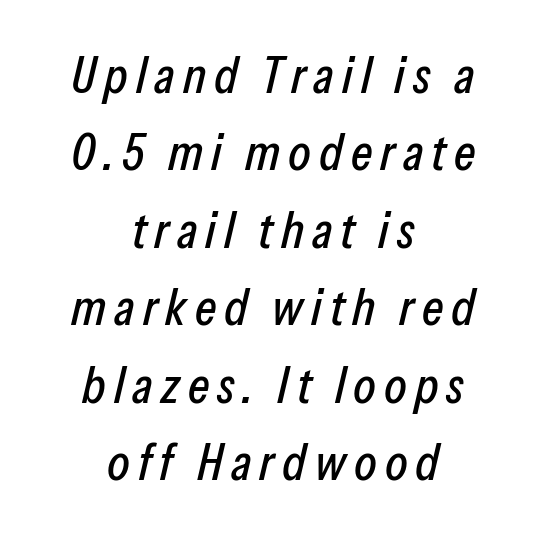
Q: Is the text italic (slanted)? A: Yes, it leans right by about 13 degrees.
Q: Is the text underlined? A: No.
Q: How is the paragraph aligned? A: Centered.
Q: Is the spacing between lines tight, normal or loose? A: Normal.
Q: Width (condensed, normal, or wide)? A: Condensed.
Q: Stroke contrast? A: Low.
Q: x-height? A: Medium.
Q: Monospaced? A: No.
